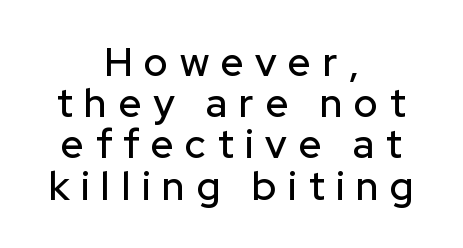
Descender tails drop into unmarked territory. Spacing between characters has been opened up far beyond the box default. To sum up the face: it is a sans, with no serifs. The leading is snug, giving the passage a crowded texture. Character widths vary here, with narrow letters taking less room than wide ones.
